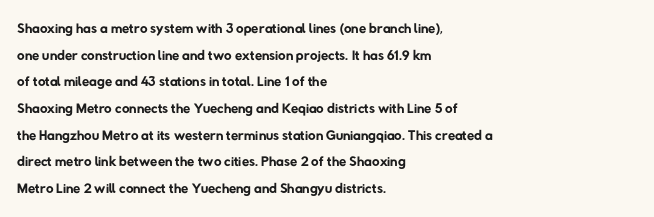
Q: Is the text bold? A: No.
Q: Is the text underlined? A: No.
Q: How is the paragraph aligned? A: Left-aligned.
Q: Is the spacing between letters normal or unusually wide? A: Normal.
Q: Is the spacing between lines tight, normal or loose? A: Normal.
